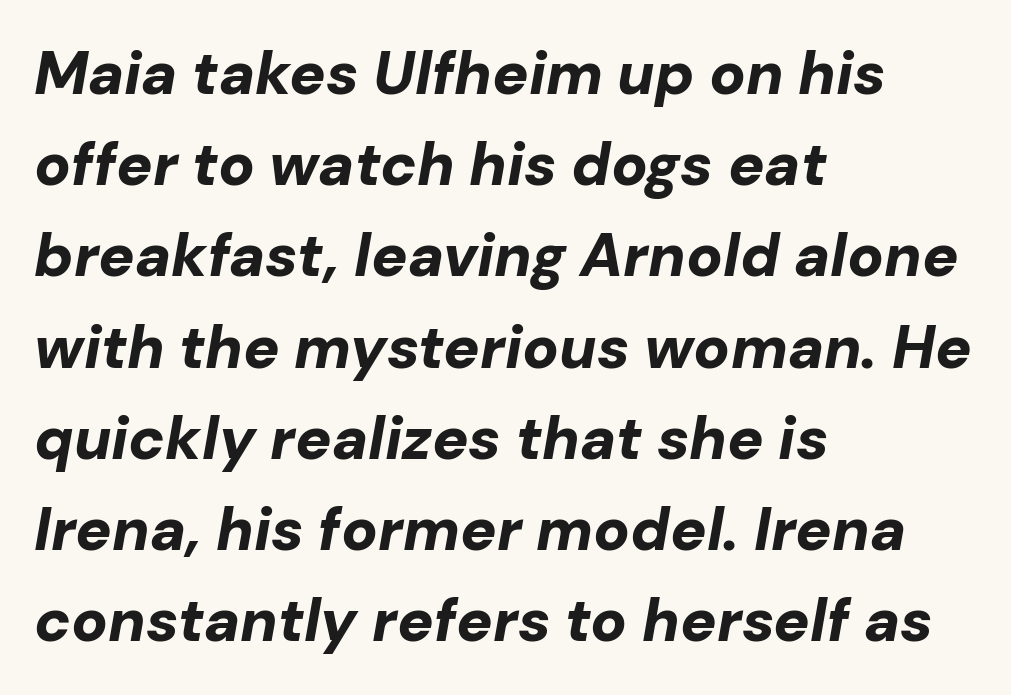
The image shows 60 px bold type, italic (leaning right); set left-aligned, normal line spacing (1.52x), normal letter spacing, not underlined; low stroke contrast and a medium x-height.
